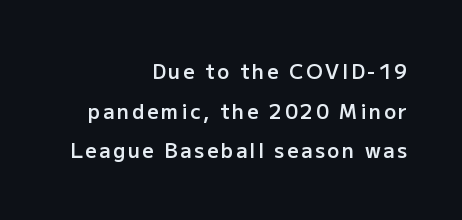
The image shows 20 px text type, upright; set right-aligned, loose line spacing (1.98x), not underlined.
